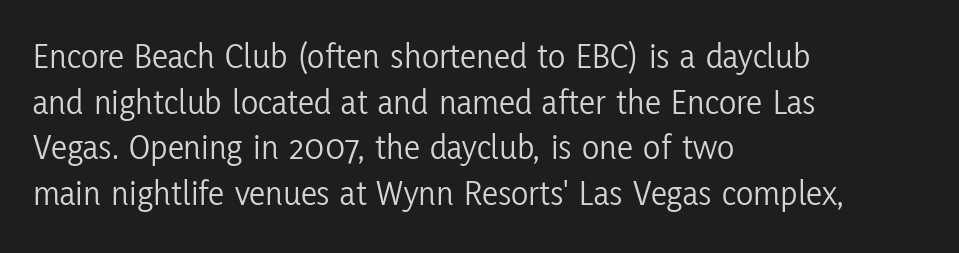
The image shows 36 px light, condensed sans-serif type, upright; set left-aligned, normal line spacing (1.27x), normal letter spacing, not underlined; low stroke contrast and a medium x-height.
